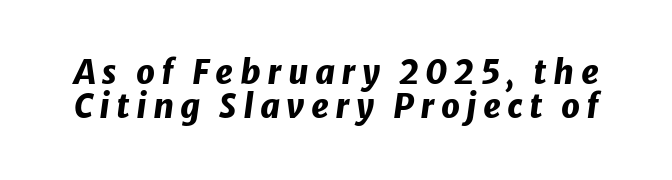
The image shows 33 px heavy type, italic (leaning right); set tight line spacing (1.04x), not underlined; low stroke contrast and a medium x-height.
